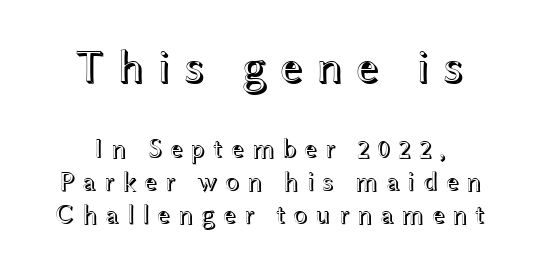
Q: Is the text italic (slanted)? A: No, it is upright.
Q: Is the text underlined? A: No.
Q: How is the paragraph aligned? A: Centered.
Q: Is the spacing between letters normal or unusually wide? A: Unusually wide.
Q: Which block of text is set in a larger size, the first (top) or the second (bottom)? A: The first (top) one.
Q: Width (condensed, normal, or wide)? A: Wide.
Q: x-height? A: Medium.
Q: Monospaced? A: No.
